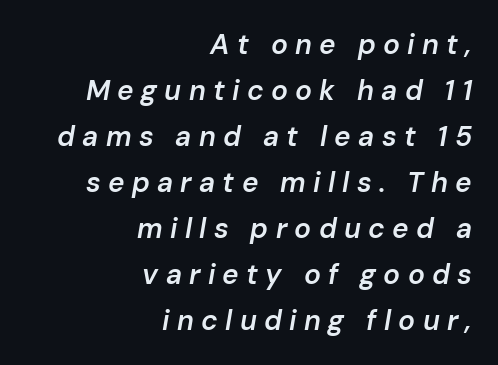
Q: Is the text bold? A: Semi-bold.
Q: Is the text italic (slanted)? A: Yes, it leans right by about 10 degrees.
Q: Is the text underlined? A: No.
Q: How is the paragraph aligned? A: Right-aligned.
Q: Is the spacing between letters normal or unusually wide? A: Unusually wide.
Q: Is the spacing between lines tight, normal or loose? A: Normal.
Q: Width (condensed, normal, or wide)? A: Normal.
Q: Stroke contrast? A: Low.
Q: x-height? A: Medium.
Q: Monospaced? A: No.
